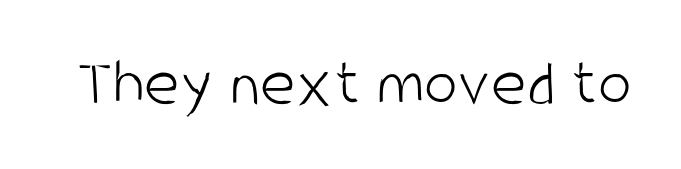
The words here are not underlined. The tracking reads as untouched default to a designer's eye. These lines are rendered in a variable-pitch font. Type style note: lacks serifs.
